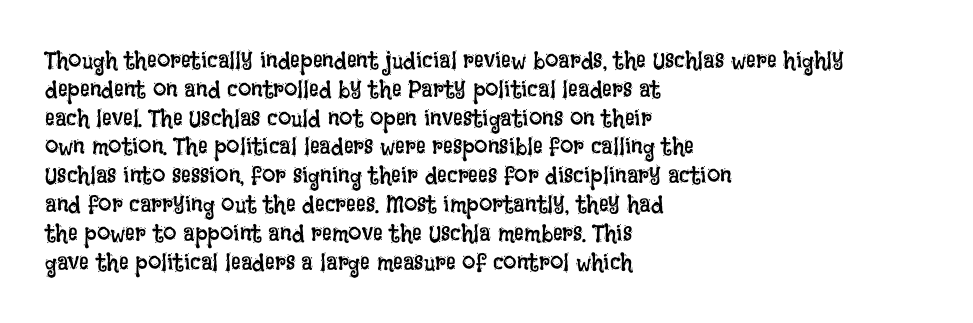
Q: Is the text bold? A: No.
Q: Is the text italic (slanted)? A: No, it is upright.
Q: Is the text underlined? A: No.
Q: How is the paragraph aligned? A: Left-aligned.
Q: Is the spacing between letters normal or unusually wide? A: Normal.
